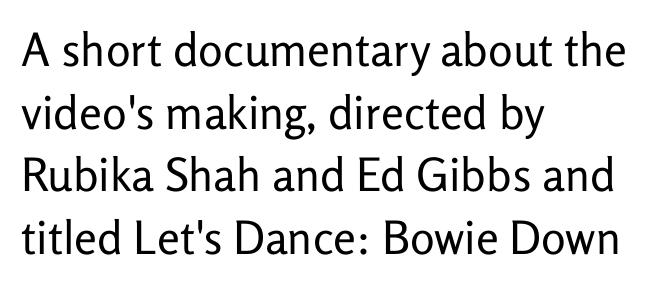
Q: Is the text bold? A: No.
Q: Is the text italic (slanted)? A: No, it is upright.
Q: Is the typeface a serif or a sans-serif typeface? A: Sans-serif.
Q: Is the text underlined? A: No.
Q: How is the paragraph aligned? A: Left-aligned.
Q: Is the spacing between letters normal or unusually wide? A: Normal.
Q: Is the spacing between lines tight, normal or loose? A: Normal.
Q: Width (condensed, normal, or wide)? A: Normal.
Q: Stroke contrast? A: Low.
Q: x-height? A: Medium.
Q: Monospaced? A: No.
